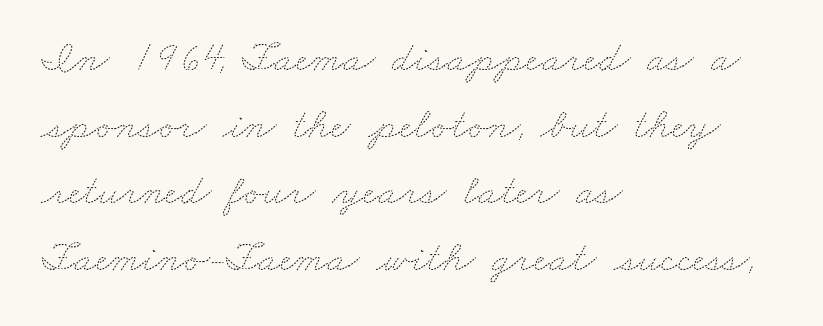
The leading is moderate, giving the passage an even texture. Caption: standard tracking, unaltered. Each letter keeps its own natural width here, so spacing adapts to shape. This rendering features lettering with no underline.
